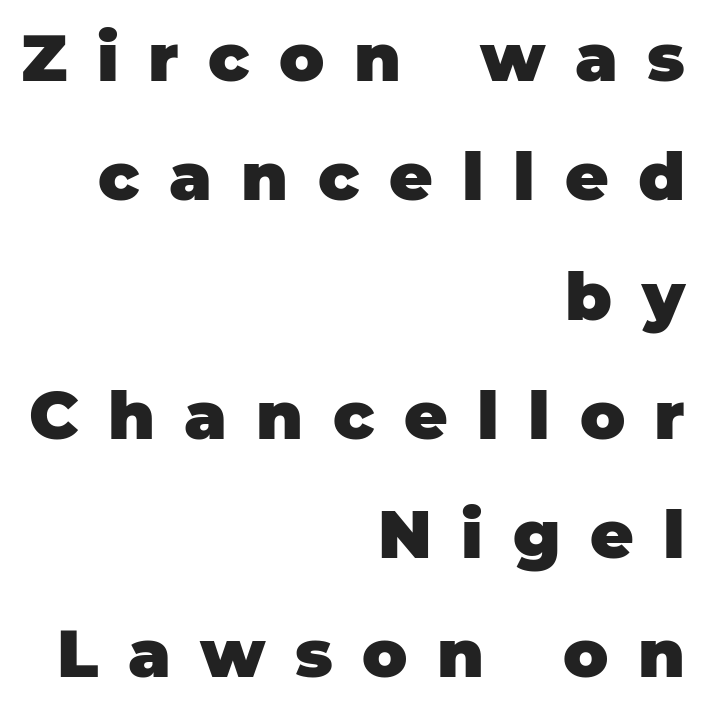
{"serif": "no", "italic": "no", "bold": "yes", "weight": "heavy", "width": "normal", "stroke_contrast": "low", "x_height": "large", "monospaced": "no", "underline": "no", "align": "right", "line_spacing_ratio": 1.78, "letter_spacing": "wide", "letter_spacing_em": 0.44, "glyph_px": 67}
